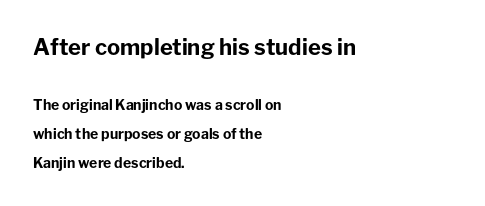
Q: Is the text bold? A: Yes.
Q: Is the text italic (slanted)? A: No, it is upright.
Q: Is the text underlined? A: No.
Q: How is the paragraph aligned? A: Left-aligned.
Q: Is the spacing between letters normal or unusually wide? A: Normal.
Q: Is the spacing between lines tight, normal or loose? A: Loose.
Q: Which block of text is set in a larger size, the first (top) or the second (bottom)? A: The first (top) one.
